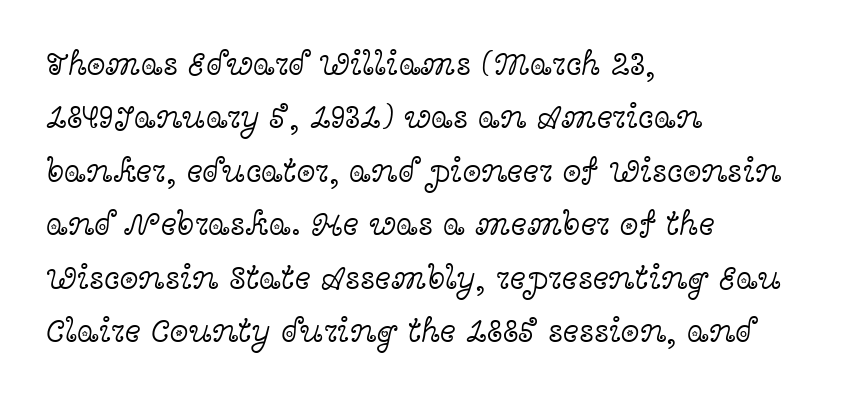
Q: Is the text bold? A: No.
Q: Is the text italic (slanted)? A: Yes.
Q: Is the typeface a serif or a sans-serif typeface? A: Serif.
Q: Is the text underlined? A: No.
Q: How is the paragraph aligned? A: Left-aligned.
Q: Is the spacing between letters normal or unusually wide? A: Normal.
Q: Is the spacing between lines tight, normal or loose? A: Normal.
Q: Width (condensed, normal, or wide)? A: Wide.
Q: x-height? A: Medium.
Q: Monospaced? A: No.
